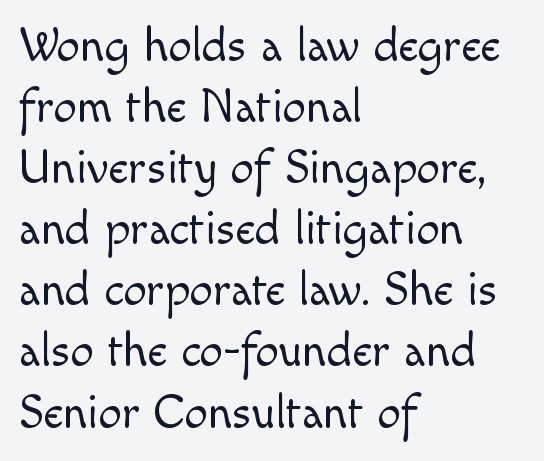
Q: Is the text bold? A: No.
Q: Is the text italic (slanted)? A: No, it is upright.
Q: Is the typeface a serif or a sans-serif typeface? A: Sans-serif.
Q: Is the text underlined? A: No.
Q: How is the paragraph aligned? A: Left-aligned.
Q: Is the spacing between letters normal or unusually wide? A: Normal.
Q: Is the spacing between lines tight, normal or loose? A: Normal.
Q: Width (condensed, normal, or wide)? A: Normal.
Q: x-height? A: Small.
Q: Monospaced? A: No.
